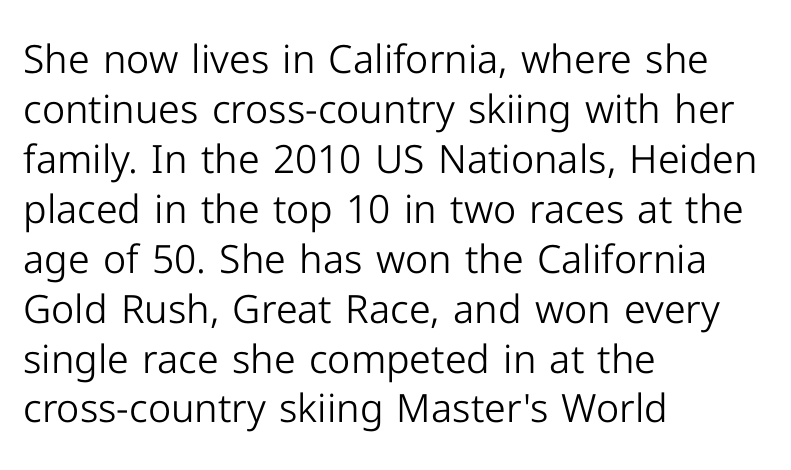
Stroke mass is kept to a normal reading level or below. Nothing sits at the stroke ends, so this counts as sans-serif. Horizontally, the lines are justified to the leading edge only. The area under the type is left untouched.
